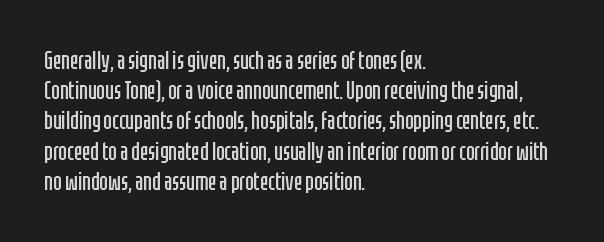
Q: Is the text bold? A: No.
Q: Is the text italic (slanted)? A: No, it is upright.
Q: Is the text underlined? A: No.
Q: How is the paragraph aligned? A: Left-aligned.
Q: Is the spacing between letters normal or unusually wide? A: Normal.
